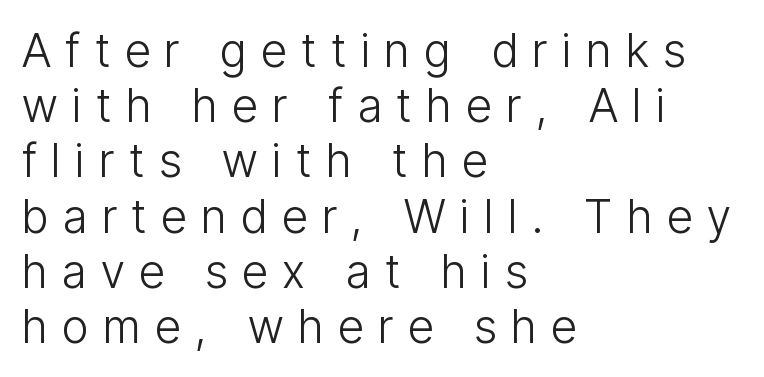
The image shows 46 px light, condensed sans-serif type, upright; set left-aligned, line spacing 1.2x, unusually wide letter spacing (+0.32 em), not underlined; low stroke contrast and a medium x-height.
